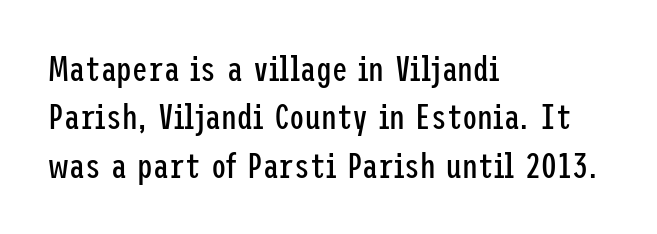
{"serif": "no", "italic": "no", "bold": "no", "weight": "regular", "width": "condensed", "stroke_contrast": "low", "x_height": "medium", "underline": "no", "align": "left", "line_spacing": "normal", "line_spacing_ratio": 1.38, "letter_spacing": "normal", "letter_spacing_em": 0.0, "glyph_px": 35}
